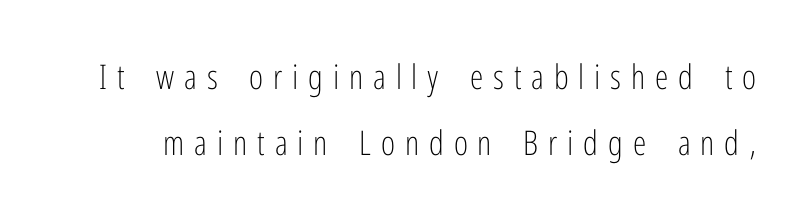
Q: Is the text bold? A: No.
Q: Is the text italic (slanted)? A: No, it is upright.
Q: Is the typeface a serif or a sans-serif typeface? A: Sans-serif.
Q: Is the text underlined? A: No.
Q: Is the spacing between letters normal or unusually wide? A: Unusually wide.
Q: Is the spacing between lines tight, normal or loose? A: Loose.
Q: Width (condensed, normal, or wide)? A: Condensed.
Q: Stroke contrast? A: Low.
Q: x-height? A: Medium.
Q: Monospaced? A: No.
